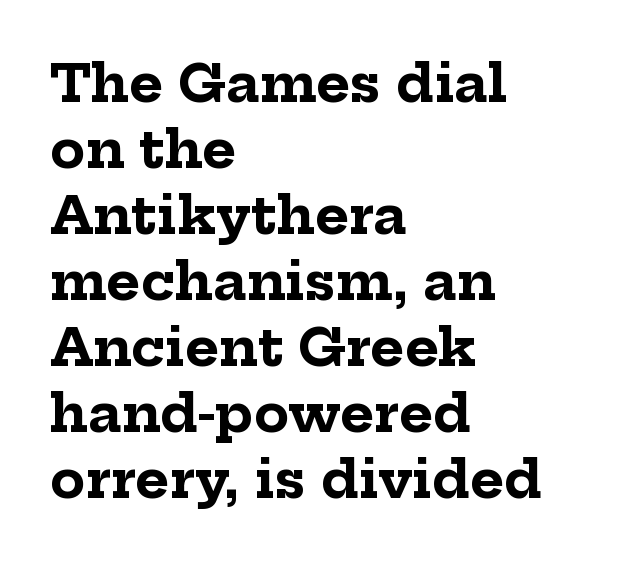
The image shows 52 px bold serif type, upright; set left-aligned, normal line spacing (1.27x), normal letter spacing, not underlined; low stroke contrast and a medium x-height.
